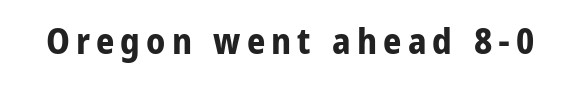
The image shows 36 px bold sans-serif type, upright; set not underlined; low stroke contrast and a medium x-height.
